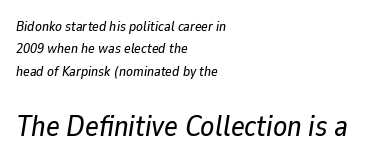
{"italic": "yes", "lean": "right", "slant_degrees": 9, "width": "normal", "stroke_contrast": "low", "x_height": "medium", "monospaced": "no", "underline": "no", "align": "left", "line_spacing": "normal", "line_spacing_ratio": 1.6, "letter_spacing": "normal", "letter_spacing_em": 0.0, "larger_block": "second", "size_ratio": 2.07, "glyph_px": 29}
